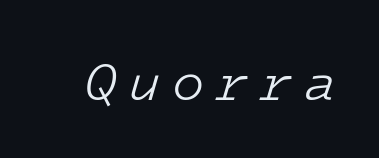
Q: Is the text bold? A: No.
Q: Is the text italic (slanted)? A: Yes, it leans right by about 16 degrees.
Q: Is the text underlined? A: No.
Q: Is the spacing between letters normal or unusually wide? A: Unusually wide.
Q: Width (condensed, normal, or wide)? A: Normal.
Q: Stroke contrast? A: Low.
Q: x-height? A: Medium.
